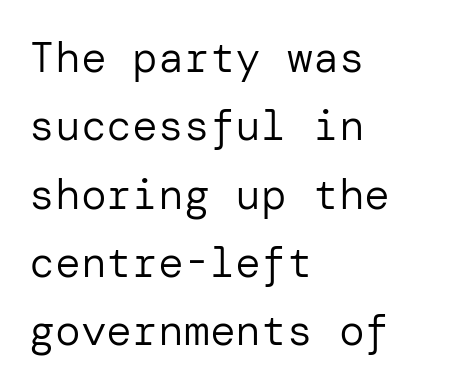
{"serif": "no", "italic": "no", "bold": "no", "weight": "regular", "width": "normal", "stroke_contrast": "low", "x_height": "medium", "underline": "no", "align": "left", "line_spacing": "normal", "line_spacing_ratio": 1.59, "letter_spacing": "normal", "letter_spacing_em": 0.0, "glyph_px": 43}
